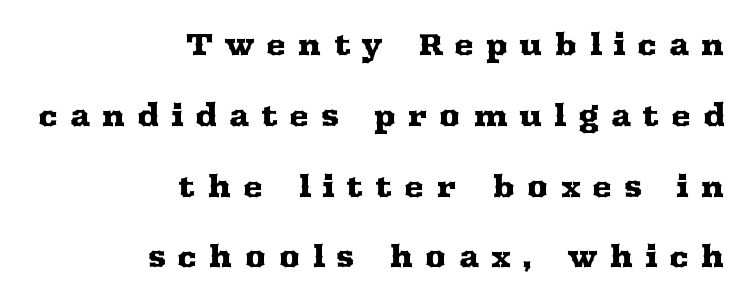
{"serif": "yes", "italic": "no", "width": "wide", "stroke_contrast": "medium", "x_height": "medium", "monospaced": "no", "underline": "no", "align": "right", "line_spacing": "loose", "line_spacing_ratio": 2.36, "letter_spacing": "wide", "letter_spacing_em": 0.38, "glyph_px": 30}
